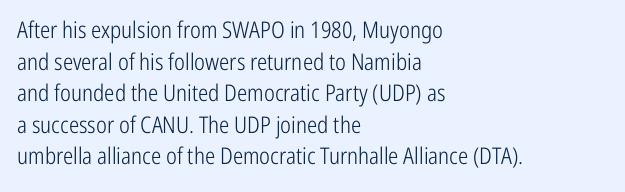
{"italic": "no", "bold": "no", "underline": "no", "align": "left", "line_spacing": "normal", "line_spacing_ratio": 1.37, "letter_spacing": "normal", "letter_spacing_em": 0.0, "glyph_px": 23}
